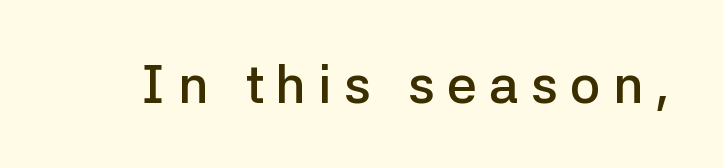
The image shows 53 px semibold sans-serif type, upright; set unusually wide letter spacing (+0.23 em), not underlined; low stroke contrast and a medium x-height.
